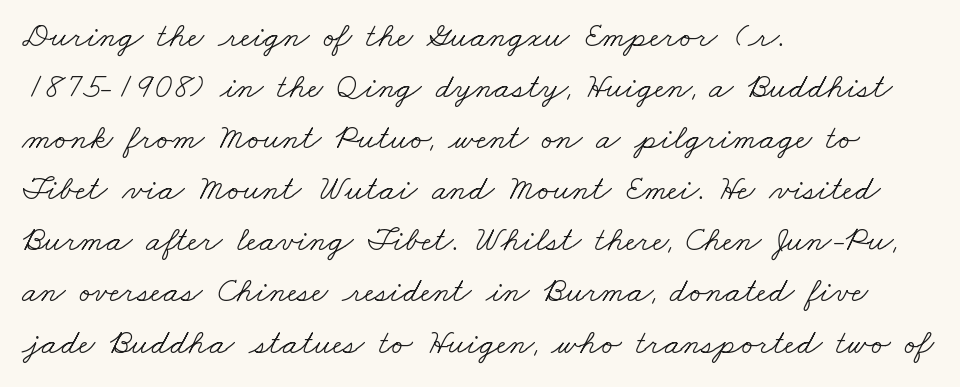
This rendering features lettering with no underline. To sum up the face: it has serifs. A typesetter would call this zero additional tracking. Heft: none added — not bold.
